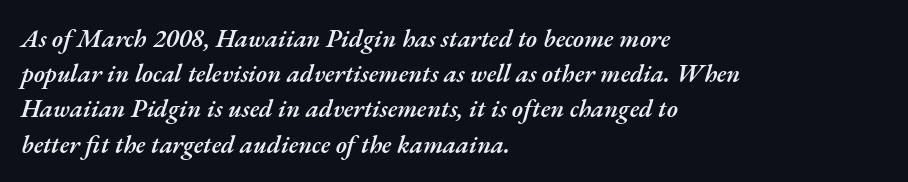
Q: Is the text bold? A: Semi-bold.
Q: Is the text italic (slanted)? A: Yes, it leans right by about 17 degrees.
Q: Is the text underlined? A: No.
Q: How is the paragraph aligned? A: Left-aligned.
Q: Is the spacing between letters normal or unusually wide? A: Normal.
Q: Is the spacing between lines tight, normal or loose? A: Normal.
